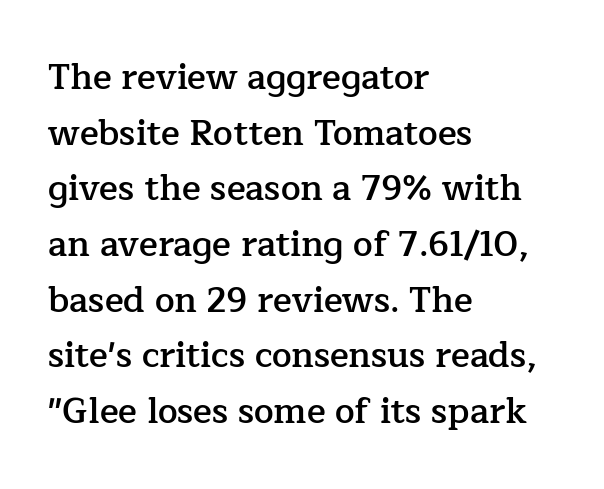
The image shows 35 px semibold serif type, upright; set left-aligned, normal line spacing (1.59x), normal letter spacing, not underlined; low stroke contrast and a medium x-height.
